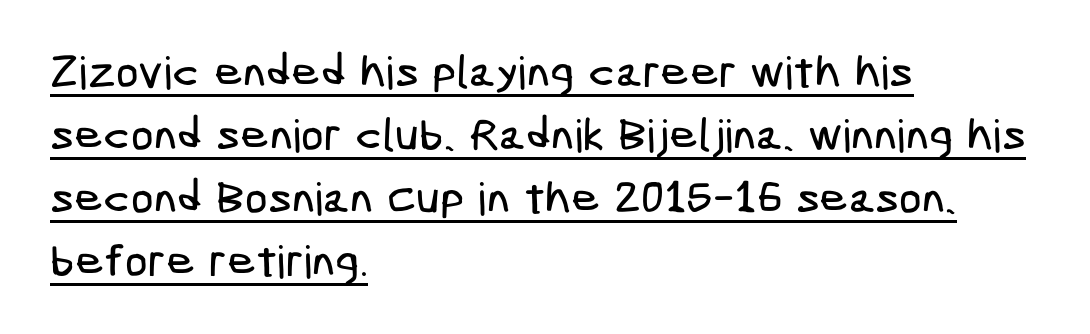
{"serif": "no", "width": "condensed", "stroke_contrast": "low", "x_height": "medium", "underline": "yes", "align": "left", "line_spacing": "normal", "line_spacing_ratio": 1.4, "letter_spacing": "normal", "letter_spacing_em": 0.0, "glyph_px": 45}
